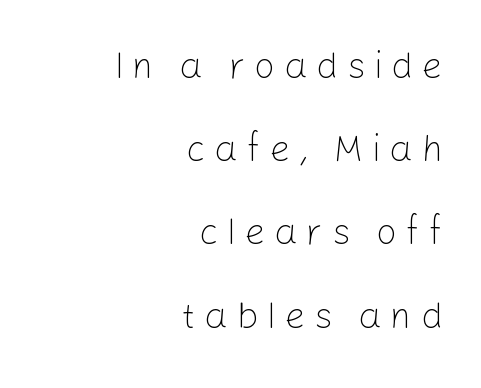
The space directly below the letters is spotless. A flush-right, rag-left setting is used for this passage. Successive baselines arrive slowly, with a big drop between each. Here the designer chose a conventional face with non-uniform glyph widths.
